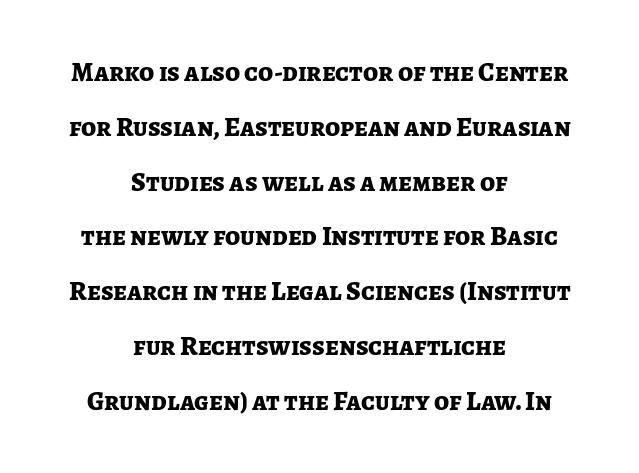
Q: Is the text bold? A: Yes.
Q: Is the text italic (slanted)? A: No, it is upright.
Q: Is the text underlined? A: No.
Q: How is the paragraph aligned? A: Centered.
Q: Is the spacing between letters normal or unusually wide? A: Normal.
Q: Is the spacing between lines tight, normal or loose? A: Loose.
